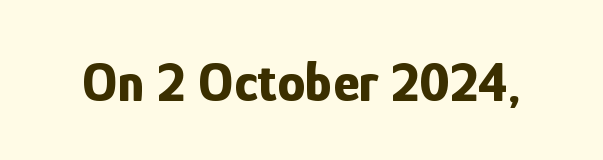
{"serif": "no", "italic": "no", "bold": "yes", "weight": "bold", "width": "condensed", "stroke_contrast": "low", "x_height": "medium", "monospaced": "no", "underline": "no", "letter_spacing": "normal", "letter_spacing_em": 0.0, "glyph_px": 56}
